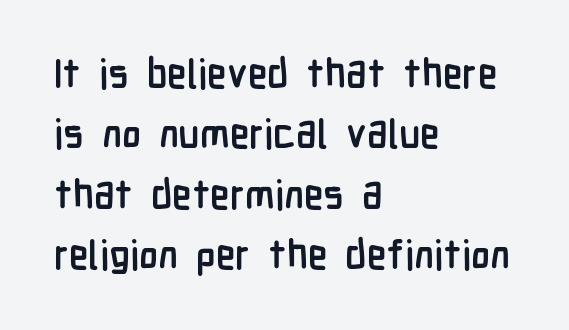
Font category for this specimen: sans-serif. Glyph-to-glyph distance matches everyday printed text. The passage shown is not underscored anywhere. Posture: straight, roman, zero tilt. Each letter keeps its own natural width here, so spacing adapts to shape. Notice how the passage keeps a crisp vertical edge on the left only.
